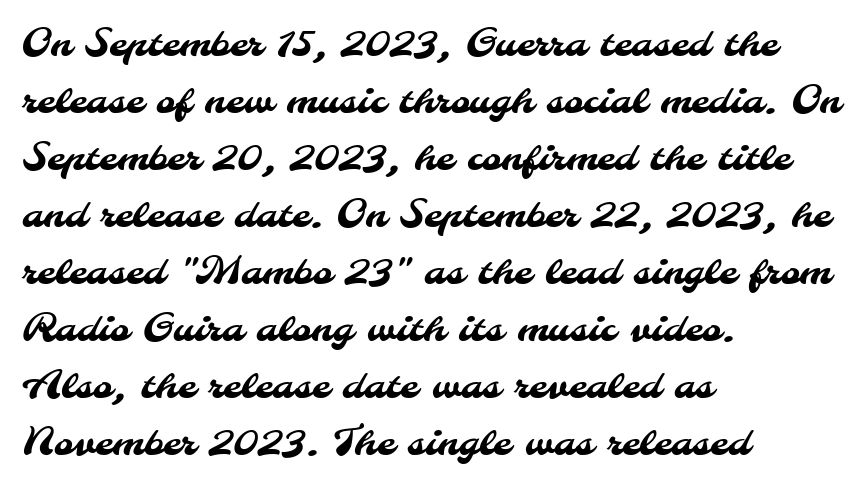
{"serif": "no", "width": "normal", "stroke_contrast": "medium", "x_height": "small", "monospaced": "no", "underline": "no", "align": "left", "line_spacing": "normal", "line_spacing_ratio": 1.54, "letter_spacing": "normal", "letter_spacing_em": 0.0, "glyph_px": 37}
